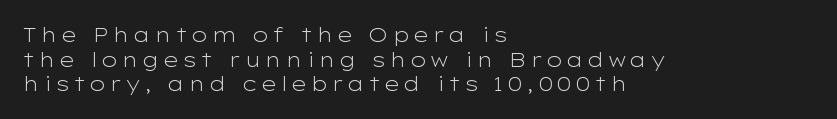
Ink coverage per letter is moderate at most. Underlining? Definitely not there. Visually the block forms a straight wall on the left and a jagged coastline on the right. The lettering holds an erect, upright posture throughout.
